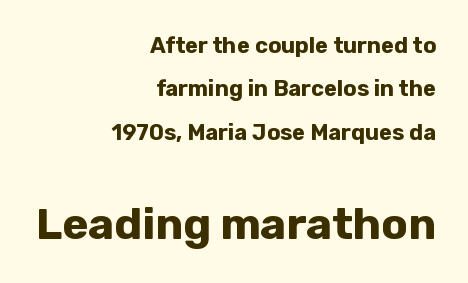
{"serif": "no", "italic": "no", "bold": "yes", "weight": "bold", "width": "normal", "stroke_contrast": "low", "x_height": "medium", "monospaced": "no", "underline": "no", "align": "right", "line_spacing": "loose", "line_spacing_ratio": 1.97, "letter_spacing": "normal", "letter_spacing_em": 0.0, "larger_block": "second", "size_ratio": 2.0, "glyph_px": 44}
